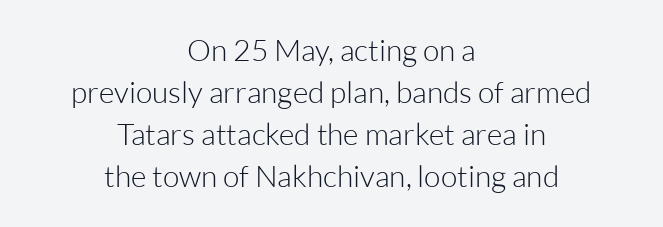
Summary of vertical rhythm: regular, with standard interline spacing. The compositor balanced each line on the midline. Looks like regular typesetting: each glyph gets only the width it needs. Tracking here is standard; glyphs follow each other at the usual distance. Is the type heavy? It reads as light-to-regular instead.
